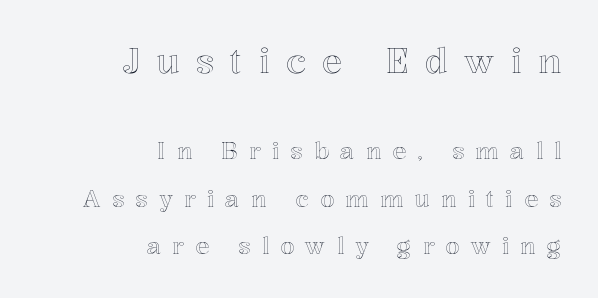
{"italic": "no", "width": "normal", "x_height": "medium", "monospaced": "no", "underline": "no", "align": "right", "line_spacing": "loose", "line_spacing_ratio": 2.06, "letter_spacing": "wide", "letter_spacing_em": 0.48, "larger_block": "first", "size_ratio": 1.48, "glyph_px": 34}
